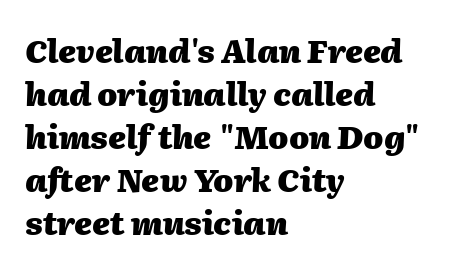
{"italic": "yes", "lean": "right", "slant_degrees": 2, "bold": "yes", "weight": "heavy", "width": "normal", "stroke_contrast": "medium", "x_height": "medium", "monospaced": "no", "underline": "no", "align": "left", "line_spacing": "normal", "line_spacing_ratio": 1.34, "letter_spacing": "normal", "letter_spacing_em": 0.0, "glyph_px": 32}
